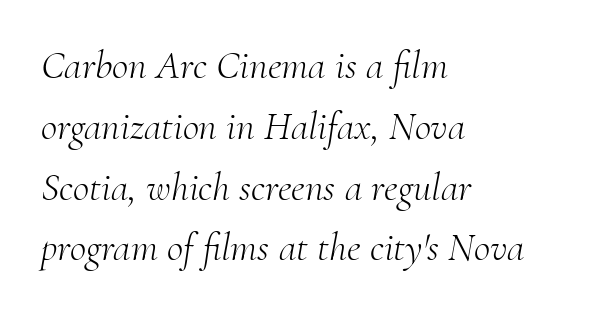
The image shows 40 px light serif type, italic (leaning right); set left-aligned, normal line spacing (1.52x), normal letter spacing, not underlined; medium stroke contrast and a small x-height.
